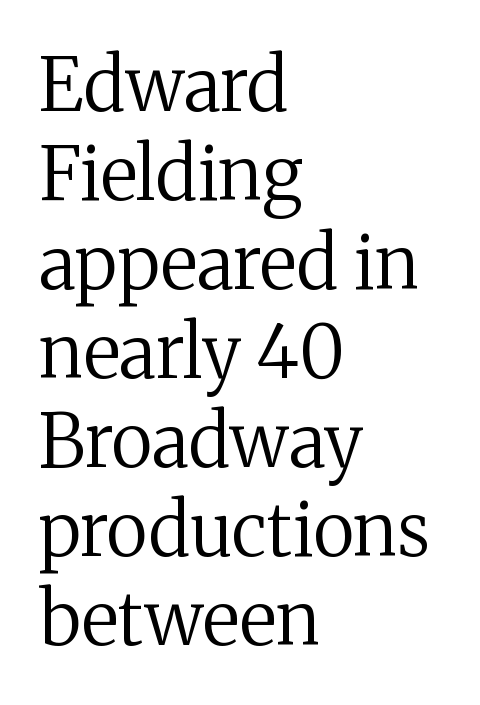
Q: Is the text bold? A: No.
Q: Is the text italic (slanted)? A: No, it is upright.
Q: Is the typeface a serif or a sans-serif typeface? A: Serif.
Q: Is the text underlined? A: No.
Q: How is the paragraph aligned? A: Left-aligned.
Q: Is the spacing between letters normal or unusually wide? A: Normal.
Q: Width (condensed, normal, or wide)? A: Normal.
Q: Stroke contrast? A: Medium.
Q: x-height? A: Medium.
Q: Monospaced? A: No.
